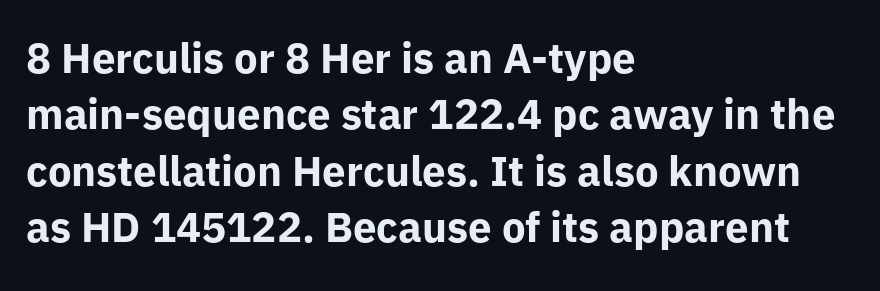
The designer left line spacing at the default. Emphasis by weight is at full strength: bold. The gap between lines stays unmarked. The characters display no serif detailing; their extremities are plain.
